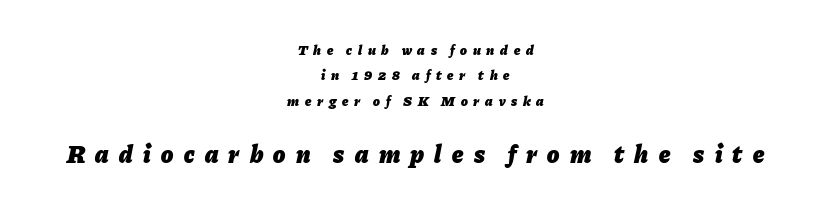
The image shows 25 px bold type, italic (leaning right); set centered, line spacing 1.82x, unusually wide letter spacing (+0.41 em), not underlined; the second (bottom) block is 1.79x larger.
